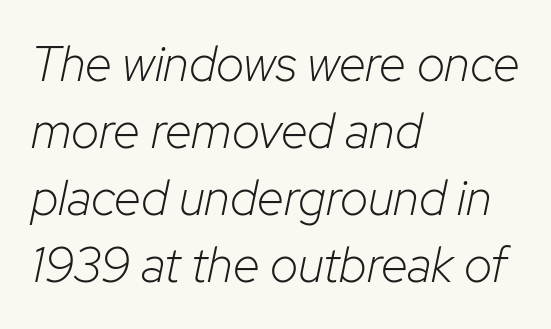
{"italic": "yes", "lean": "right", "slant_degrees": 12, "bold": "no", "weight": "light", "width": "normal", "stroke_contrast": "low", "x_height": "medium", "monospaced": "no", "underline": "no", "align": "left", "line_spacing": "normal", "line_spacing_ratio": 1.37, "letter_spacing": "normal", "letter_spacing_em": 0.0, "glyph_px": 49}
